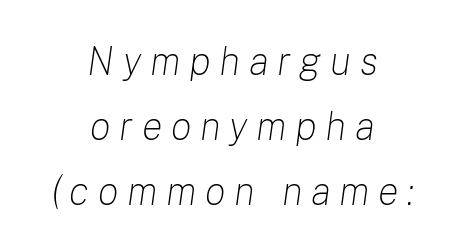
{"italic": "yes", "lean": "right", "slant_degrees": 8, "bold": "no", "weight": "light", "width": "normal", "stroke_contrast": "low", "x_height": "medium", "monospaced": "no", "underline": "no", "align": "center", "line_spacing": "normal", "line_spacing_ratio": 1.67, "letter_spacing": "wide", "letter_spacing_em": 0.22, "glyph_px": 39}
